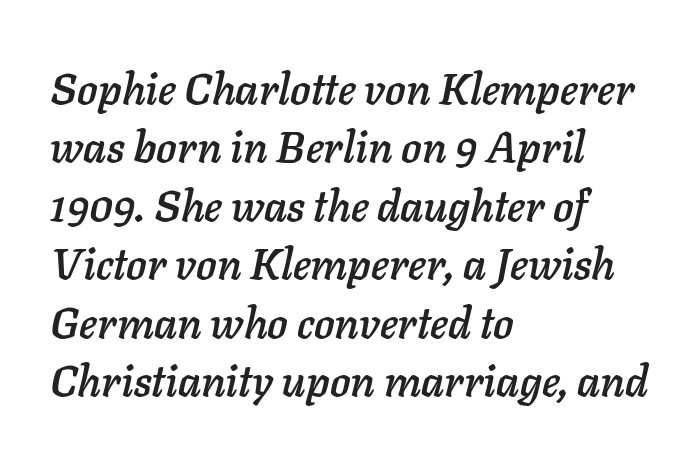
The image shows 43 px text type, italic (leaning right); set left-aligned, normal line spacing (1.36x), normal letter spacing, not underlined; low stroke contrast and a medium x-height.
